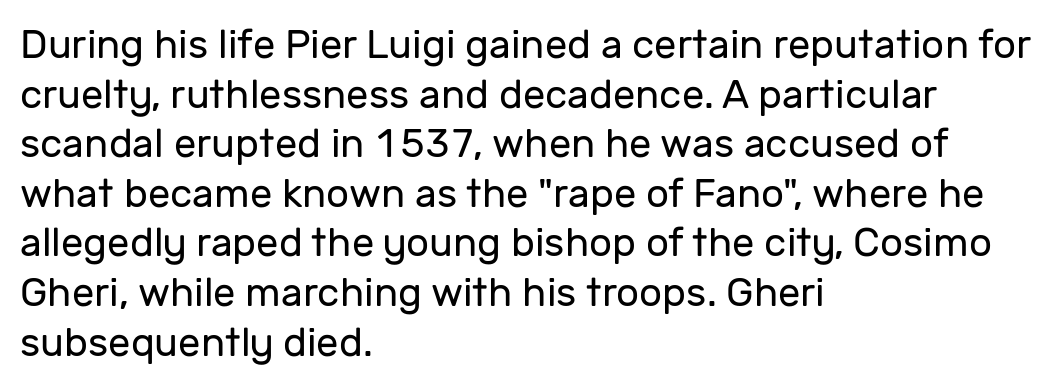
{"serif": "no", "italic": "no", "bold": "no", "weight": "regular", "width": "normal", "stroke_contrast": "low", "x_height": "medium", "monospaced": "no", "underline": "no", "align": "left", "line_spacing_ratio": 1.24, "letter_spacing": "normal", "letter_spacing_em": 0.0, "glyph_px": 40}
